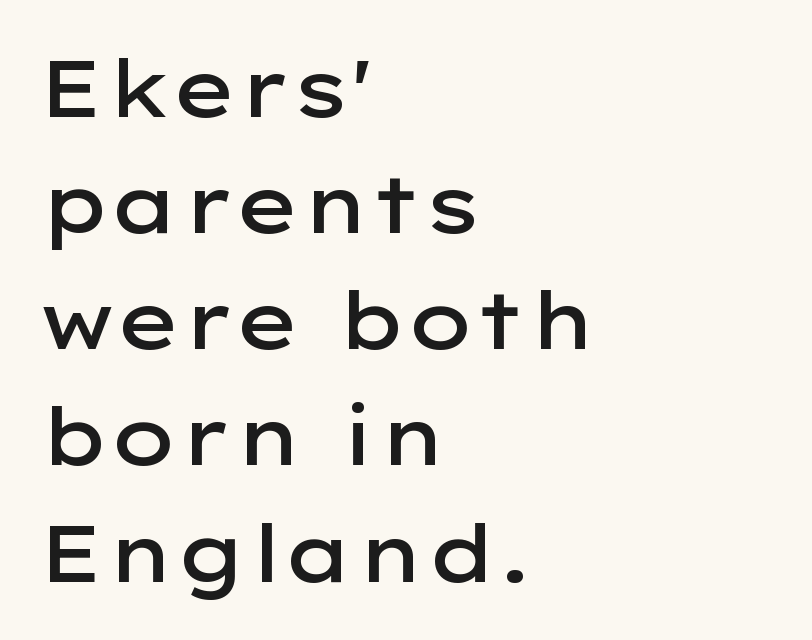
The image shows 79 px semibold, wide sans-serif type, upright; set left-aligned, normal line spacing (1.47x), normal letter spacing, not underlined; low stroke contrast and a medium x-height.
